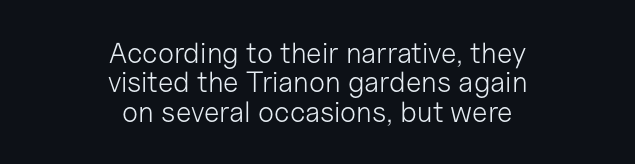
Q: Is the text bold? A: No.
Q: Is the text italic (slanted)? A: No, it is upright.
Q: Is the typeface a serif or a sans-serif typeface? A: Sans-serif.
Q: Is the text underlined? A: No.
Q: How is the paragraph aligned? A: Centered.
Q: Is the spacing between letters normal or unusually wide? A: Normal.
Q: Is the spacing between lines tight, normal or loose? A: Tight.
Q: Width (condensed, normal, or wide)? A: Normal.
Q: Stroke contrast? A: Low.
Q: x-height? A: Medium.
Q: Monospaced? A: No.
